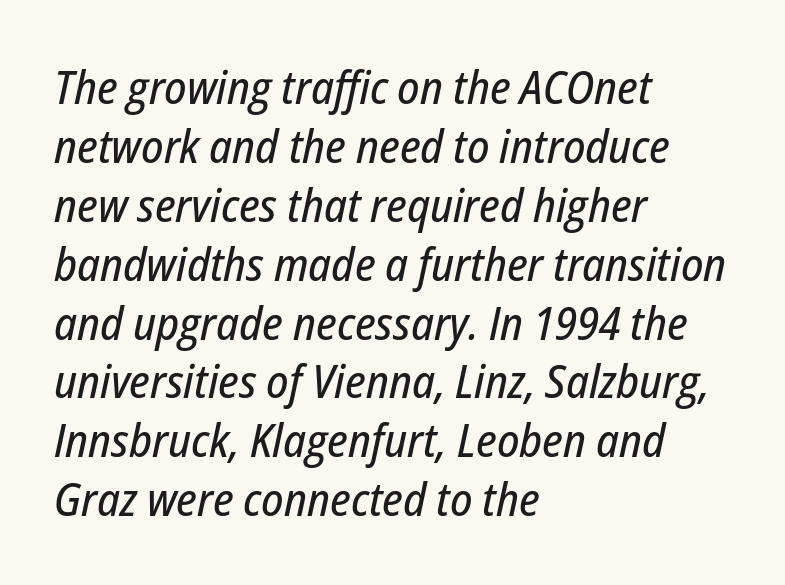
The image shows 46 px condensed type, italic (leaning right); set left-aligned, normal line spacing (1.28x), normal letter spacing, not underlined; low stroke contrast and a medium x-height.
